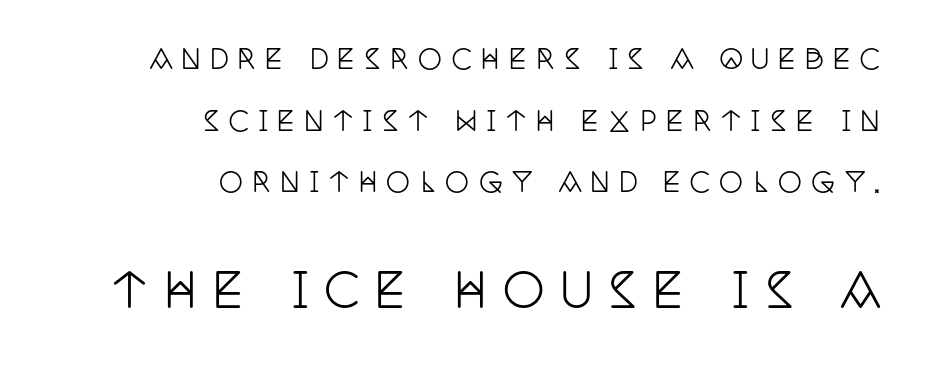
Q: Is the text italic (slanted)? A: No, it is upright.
Q: Is the typeface a serif or a sans-serif typeface? A: Serif.
Q: Is the text underlined? A: No.
Q: How is the paragraph aligned? A: Right-aligned.
Q: Is the spacing between letters normal or unusually wide? A: Unusually wide.
Q: Is the spacing between lines tight, normal or loose? A: Loose.
Q: Which block of text is set in a larger size, the first (top) or the second (bottom)? A: The second (bottom) one.
Q: Width (condensed, normal, or wide)? A: Condensed.
Q: Stroke contrast? A: Low.
Q: x-height? A: Large.
Q: Monospaced? A: No.
